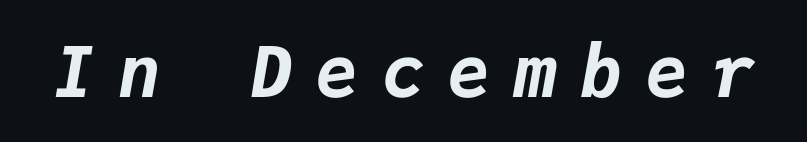
{"italic": "yes", "lean": "right", "slant_degrees": 9, "bold": "yes", "weight": "bold", "width": "normal", "stroke_contrast": "low", "x_height": "medium", "monospaced": "yes", "underline": "no", "letter_spacing": "wide", "letter_spacing_em": 0.33, "glyph_px": 71}
